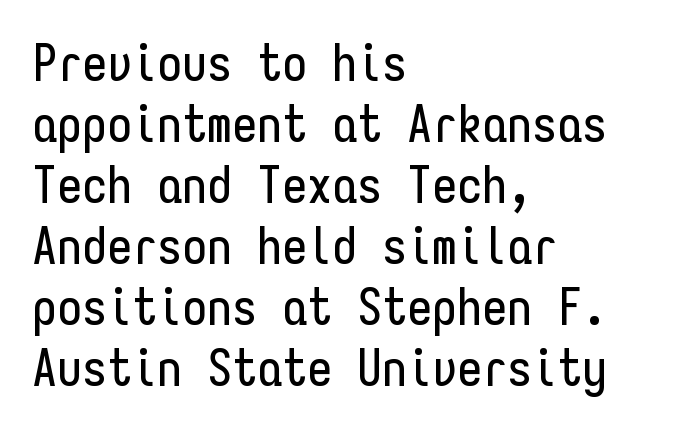
{"serif": "no", "italic": "no", "width": "condensed", "stroke_contrast": "low", "x_height": "medium", "monospaced": "yes", "underline": "no", "align": "left", "line_spacing_ratio": 1.22, "letter_spacing": "normal", "letter_spacing_em": 0.0, "glyph_px": 50}
